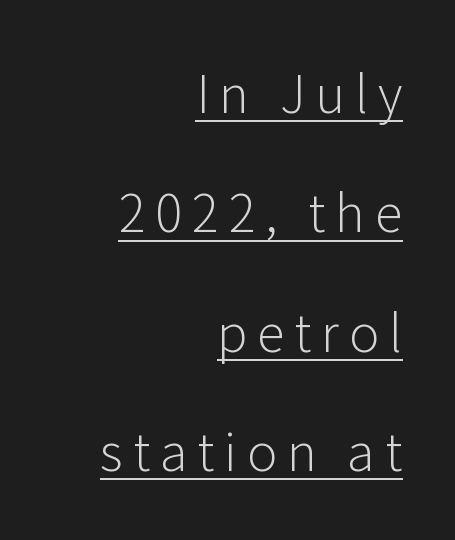
The image shows 51 px light sans-serif type, upright; set right-aligned, loose line spacing (2.34x), underlined; low stroke contrast and a medium x-height.
